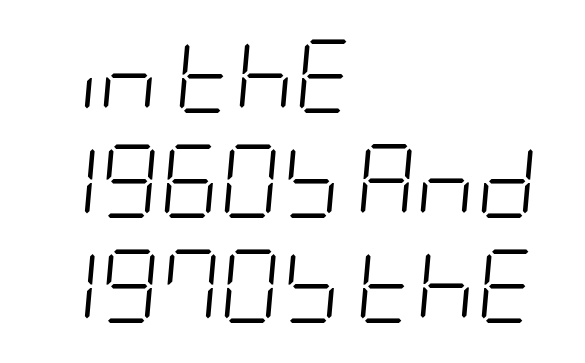
{"italic": "yes", "lean": "right", "slant_degrees": 5, "bold": "no", "weight": "light", "width": "condensed", "stroke_contrast": "low", "x_height": "large", "underline": "no", "align": "left", "line_spacing": "normal", "line_spacing_ratio": 1.42, "letter_spacing": "normal", "letter_spacing_em": 0.0, "glyph_px": 74}
